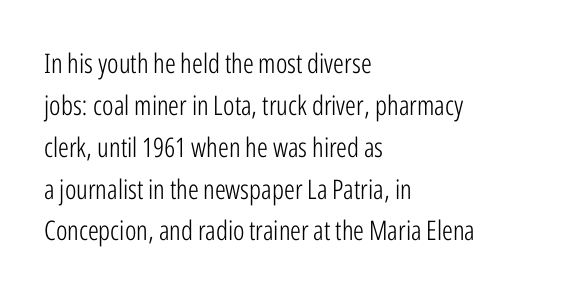
The image shows 27 px text type, upright; set left-aligned, normal line spacing (1.55x), normal letter spacing, not underlined.
